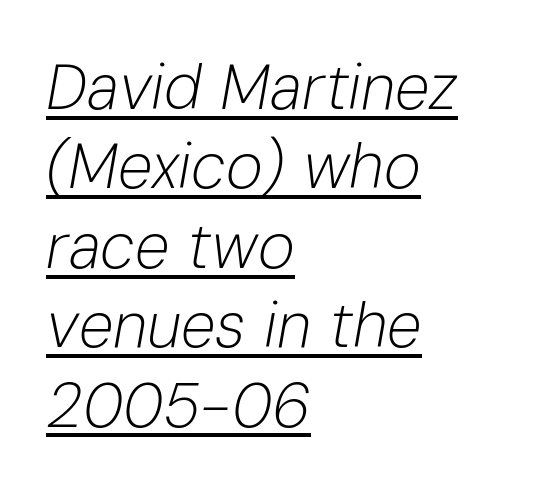
Q: Is the text bold? A: No.
Q: Is the text italic (slanted)? A: Yes, it leans right by about 10 degrees.
Q: Is the text underlined? A: Yes.
Q: How is the paragraph aligned? A: Left-aligned.
Q: Is the spacing between letters normal or unusually wide? A: Normal.
Q: Is the spacing between lines tight, normal or loose? A: Normal.
Q: Width (condensed, normal, or wide)? A: Normal.
Q: Stroke contrast? A: Low.
Q: x-height? A: Medium.
Q: Monospaced? A: No.
